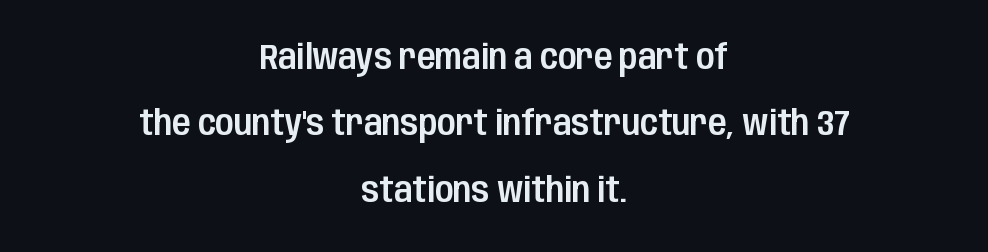
{"serif": "no", "italic": "no", "width": "condensed", "stroke_contrast": "low", "x_height": "large", "monospaced": "no", "underline": "no", "align": "center", "line_spacing": "loose", "line_spacing_ratio": 1.95, "letter_spacing": "normal", "letter_spacing_em": 0.0, "glyph_px": 34}
